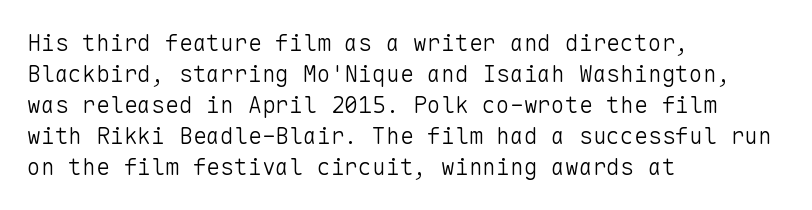
Posture: upright roman. The ragged edge is on the right, which tells us the setting is flush left. Reading down the column, the eye jumps a familiar distance to each next line. The specimen omits any rule beneath the text block's lines. The face looks like a standard text weight, possibly lighter.
